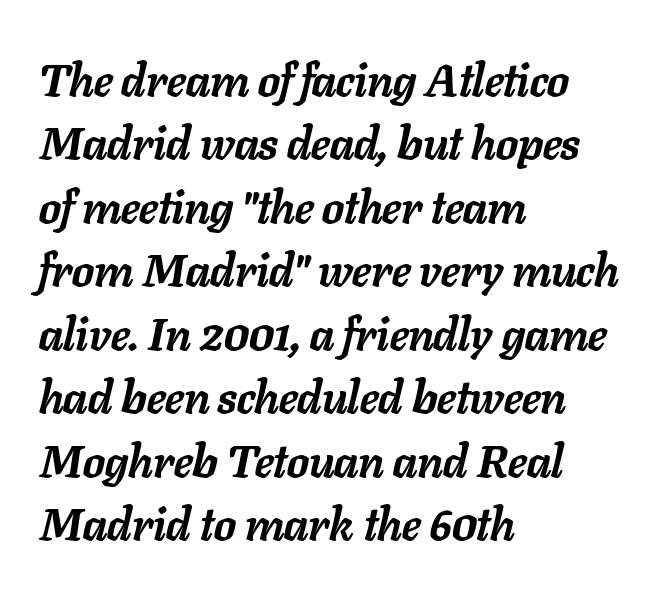
{"italic": "yes", "lean": "right", "slant_degrees": 11, "bold": "yes", "weight": "semibold", "width": "normal", "stroke_contrast": "low", "x_height": "medium", "monospaced": "no", "underline": "no", "align": "left", "line_spacing": "normal", "line_spacing_ratio": 1.38, "letter_spacing": "normal", "letter_spacing_em": 0.0, "glyph_px": 46}
